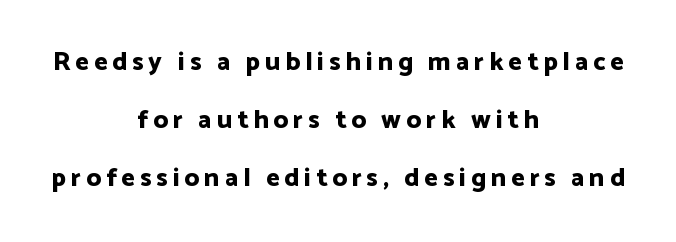
The image shows 26 px bold type, upright; set centered, loose line spacing (2.23x), not underlined.
